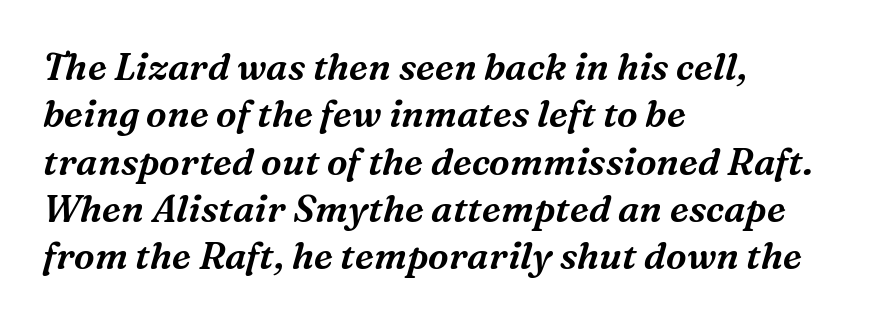
Q: Is the text italic (slanted)? A: Yes, it leans right by about 16 degrees.
Q: Is the typeface a serif or a sans-serif typeface? A: Serif.
Q: Is the text underlined? A: No.
Q: How is the paragraph aligned? A: Left-aligned.
Q: Is the spacing between letters normal or unusually wide? A: Normal.
Q: Is the spacing between lines tight, normal or loose? A: Normal.
Q: Width (condensed, normal, or wide)? A: Normal.
Q: Stroke contrast? A: Medium.
Q: x-height? A: Medium.
Q: Monospaced? A: No.
